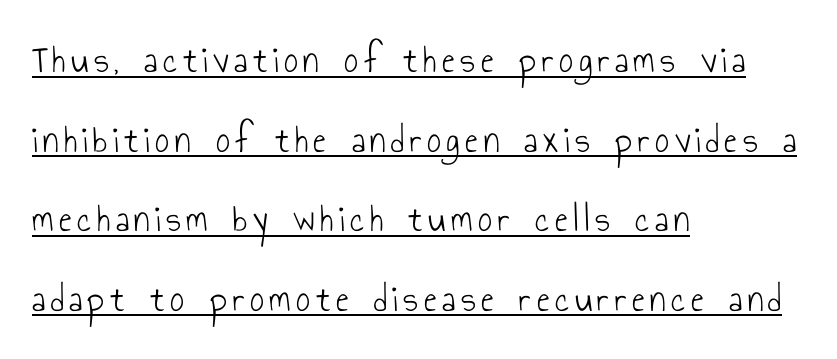
The image shows 39 px light, condensed sans-serif type, upright; set left-aligned, loose line spacing (2.04x), underlined; low stroke contrast and a small x-height.
